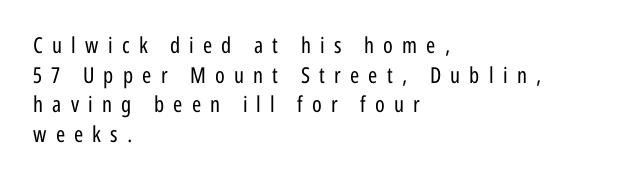
{"italic": "no", "bold": "no", "underline": "no", "align": "left", "line_spacing": "normal", "line_spacing_ratio": 1.35, "letter_spacing": "wide", "letter_spacing_em": 0.42, "glyph_px": 22}
